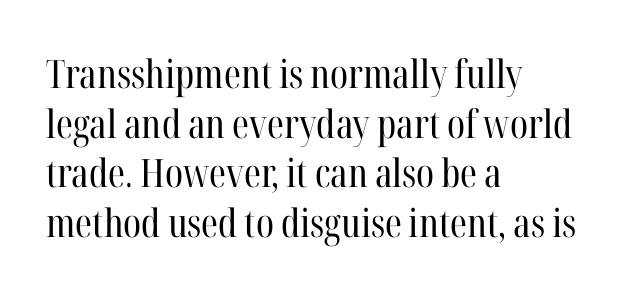
{"serif": "yes", "italic": "no", "bold": "no", "weight": "regular", "width": "condensed", "stroke_contrast": "high", "x_height": "medium", "monospaced": "no", "underline": "no", "align": "left", "line_spacing": "normal", "line_spacing_ratio": 1.27, "letter_spacing": "normal", "letter_spacing_em": 0.0, "glyph_px": 39}
